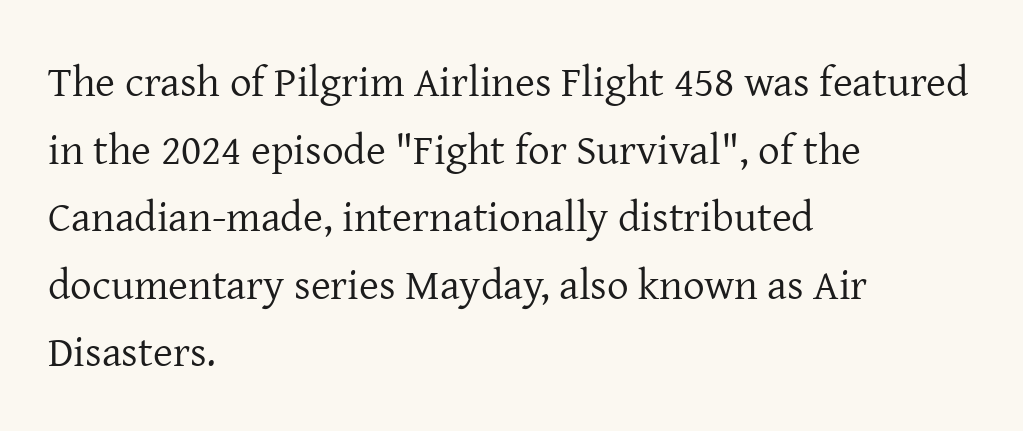
{"serif": "yes", "italic": "no", "bold": "no", "weight": "regular", "width": "normal", "stroke_contrast": "low", "x_height": "medium", "monospaced": "no", "underline": "no", "align": "left", "line_spacing": "normal", "line_spacing_ratio": 1.57, "letter_spacing": "normal", "letter_spacing_em": 0.0, "glyph_px": 43}
